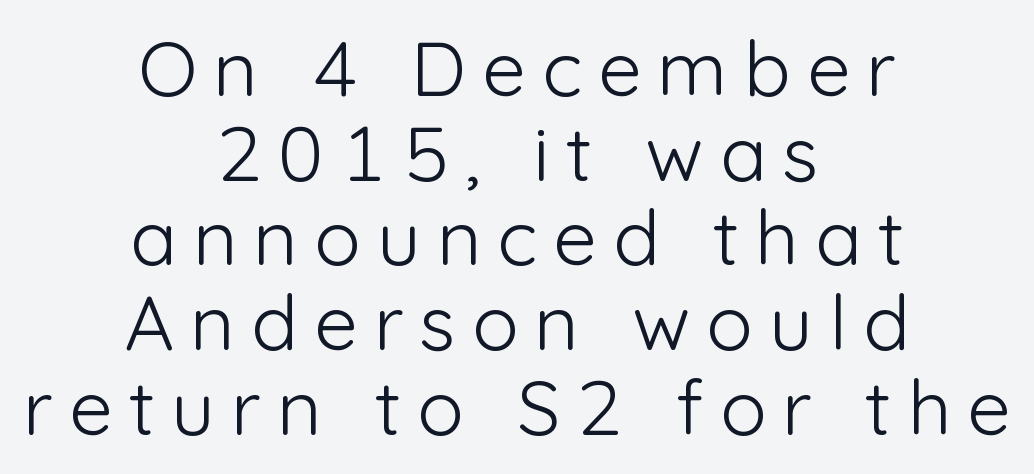
Q: Is the text bold? A: No.
Q: Is the text italic (slanted)? A: No, it is upright.
Q: Is the typeface a serif or a sans-serif typeface? A: Sans-serif.
Q: Is the text underlined? A: No.
Q: How is the paragraph aligned? A: Centered.
Q: Is the spacing between letters normal or unusually wide? A: Unusually wide.
Q: Is the spacing between lines tight, normal or loose? A: Tight.
Q: Width (condensed, normal, or wide)? A: Normal.
Q: Stroke contrast? A: Low.
Q: x-height? A: Medium.
Q: Monospaced? A: No.
